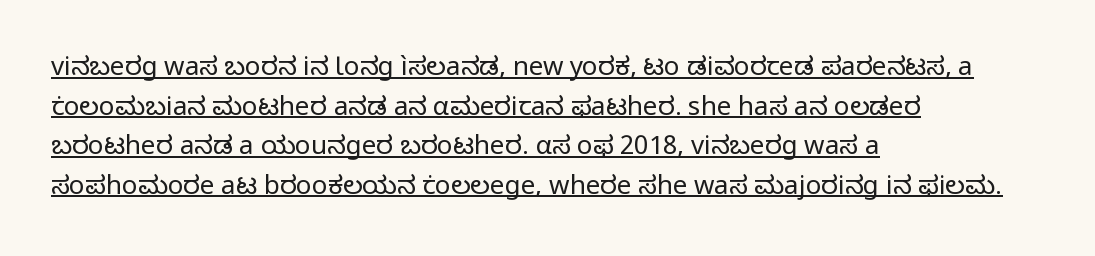
When letters stand straight like this, we call the style roman or upright. The ragged edge is on the right, which tells us the setting is flush left. This block has exactly the height ordinary leading produces. Has an underline been added? It has.
